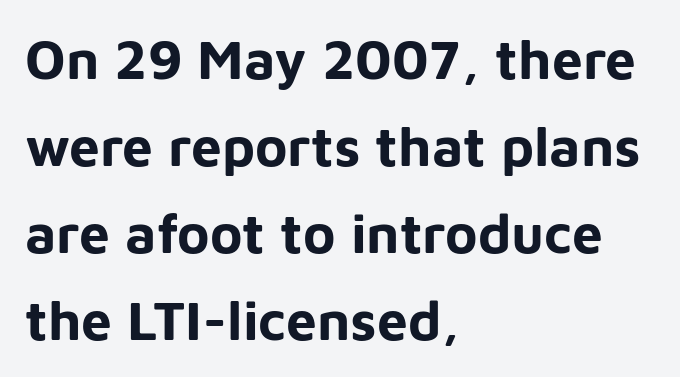
Does the type have serifs? No, each stem ends abruptly. The passage shown is emphatically bold. Each line starts at the same left margin while the right side varies. The space directly below the letters is spotless. The face used here is rendered with its standard letterfit.
